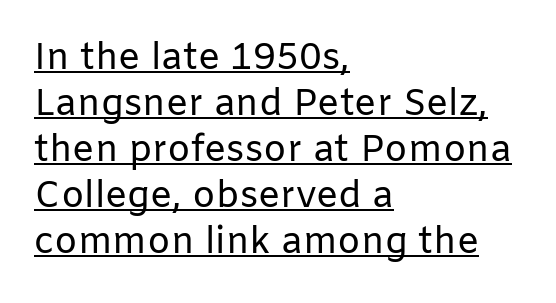
The line texture is even and compact thanks to regular tracking. A typesetter would mark this as roman, not italic. Somebody hit Ctrl+U on this one — the words are underlined. Letters have the restrained weight of plain body copy at most. To sum up the face: it is a sans, with no serifs.
